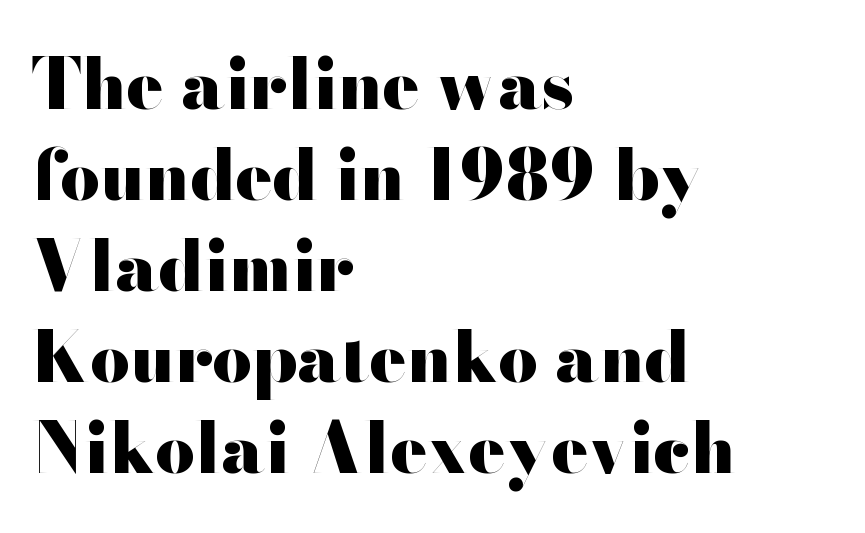
The image shows 69 px heavy, wide sans-serif type, upright; set left-aligned, normal line spacing (1.32x), normal letter spacing, not underlined; high stroke contrast and a small x-height.
